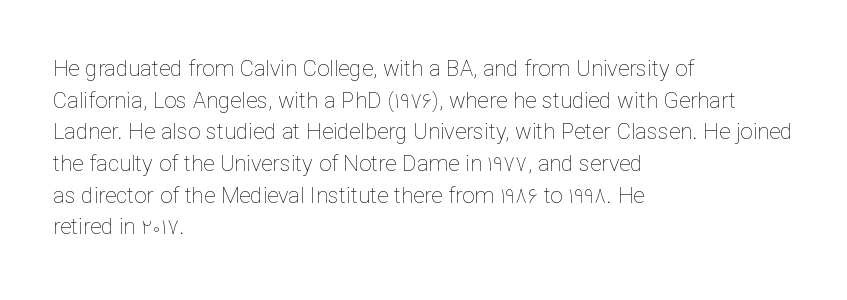
The image shows 22 px text type, upright; set left-aligned, normal line spacing (1.44x), normal letter spacing, not underlined.
